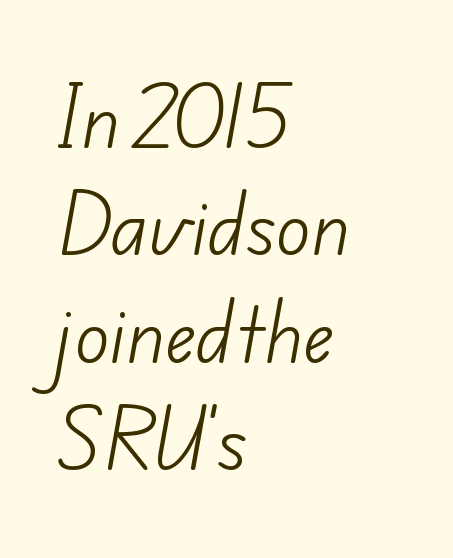
The image shows 72 px light sans-serif type; set left-aligned, normal line spacing (1.49x), normal letter spacing, not underlined; low stroke contrast and a small x-height.
